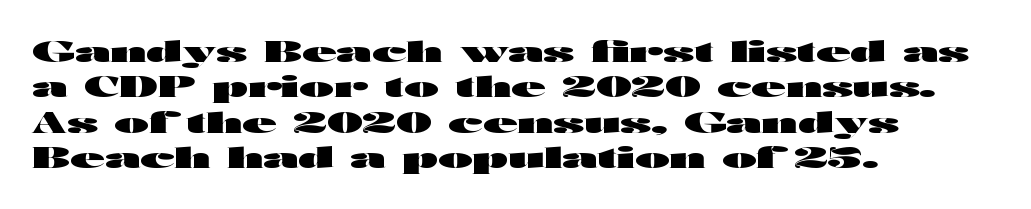
{"serif": "no", "italic": "no", "bold": "yes", "weight": "heavy", "width": "wide", "stroke_contrast": "high", "x_height": "medium", "monospaced": "no", "underline": "no", "align": "left", "line_spacing": "normal", "line_spacing_ratio": 1.26, "letter_spacing": "normal", "letter_spacing_em": 0.0, "glyph_px": 28}
